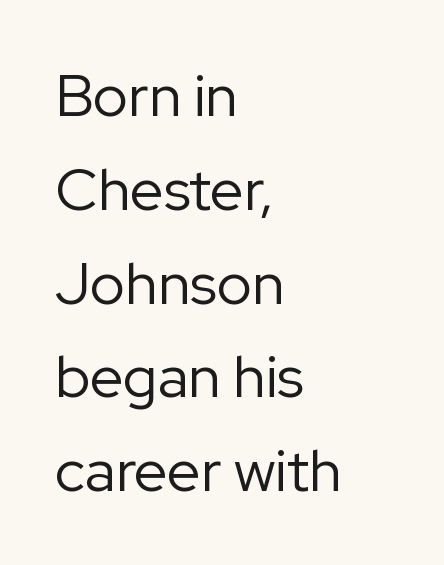
{"serif": "no", "italic": "no", "bold": "no", "weight": "regular", "width": "normal", "stroke_contrast": "low", "x_height": "medium", "monospaced": "no", "underline": "no", "align": "left", "line_spacing": "normal", "line_spacing_ratio": 1.59, "letter_spacing": "normal", "letter_spacing_em": 0.0, "glyph_px": 59}
